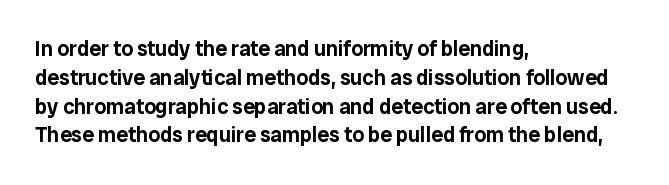
{"italic": "no", "underline": "no", "align": "left", "line_spacing": "normal", "line_spacing_ratio": 1.37, "letter_spacing": "normal", "letter_spacing_em": 0.0, "glyph_px": 21}
